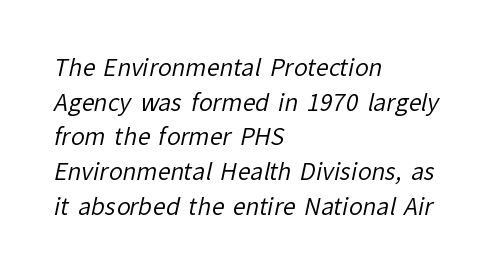
Q: Is the text bold? A: No.
Q: Is the text underlined? A: No.
Q: How is the paragraph aligned? A: Left-aligned.
Q: Is the spacing between letters normal or unusually wide? A: Normal.
Q: Is the spacing between lines tight, normal or loose? A: Normal.
